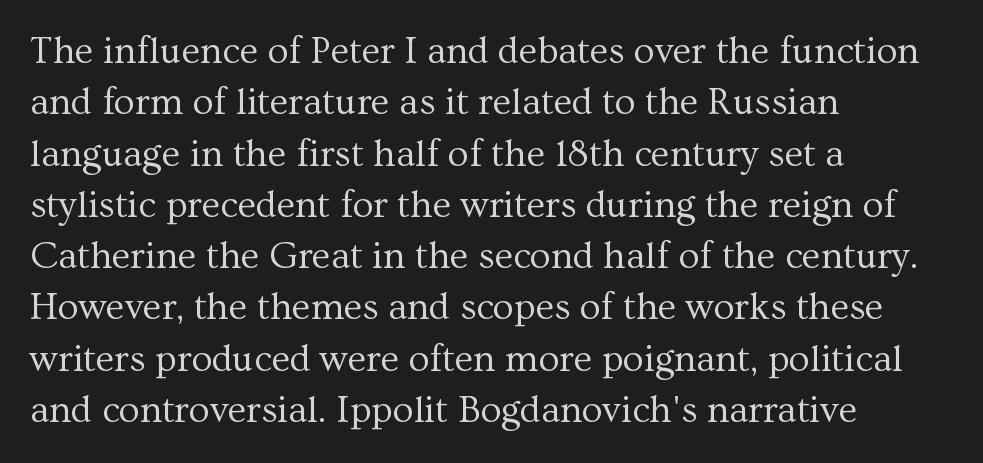
Descenders hang freely into open space. The lettering stays uniformly vertical, giving the passage a roman look. You could not count columns in this text — the font is proportionally spaced. Students, note that the glyphs here touch the page at normal intervals. Horizontal alignment here is leftward, the default for most running prose.
